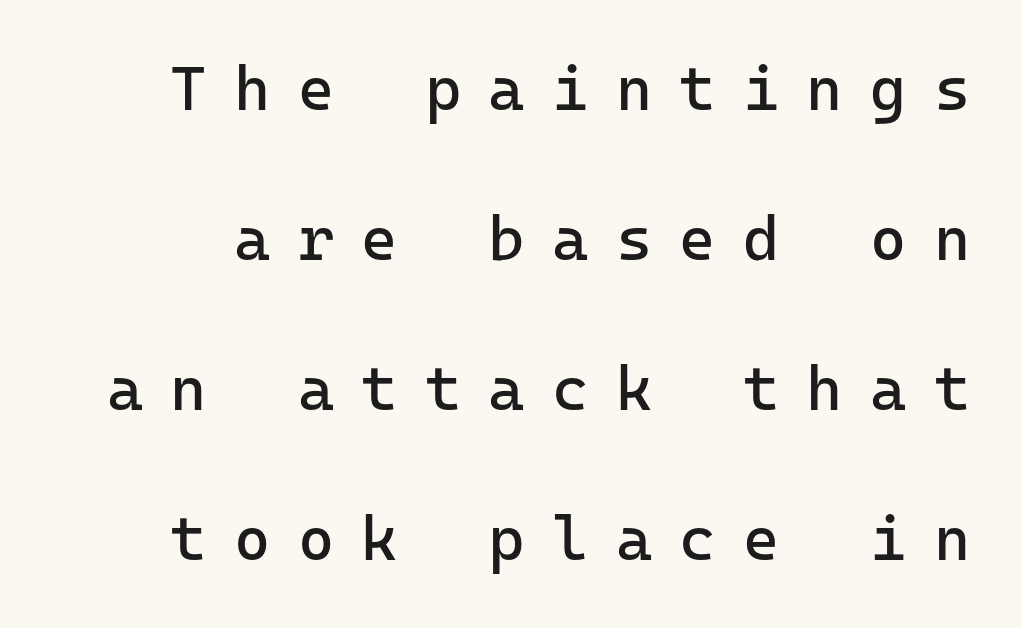
{"serif": "no", "italic": "no", "bold": "no", "weight": "regular", "width": "normal", "stroke_contrast": "low", "x_height": "medium", "underline": "no", "line_spacing": "loose", "line_spacing_ratio": 2.42, "letter_spacing": "wide", "letter_spacing_em": 0.44, "glyph_px": 62}
